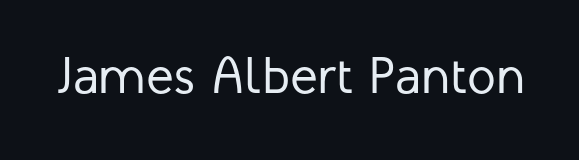
Ascenders rise straight up at ninety degrees. Check the space under the baseline: it is left empty. What stands out about the letter spacing? Nothing — it is the standard amount. The designer went with a sans here, leaving each stem footless.
